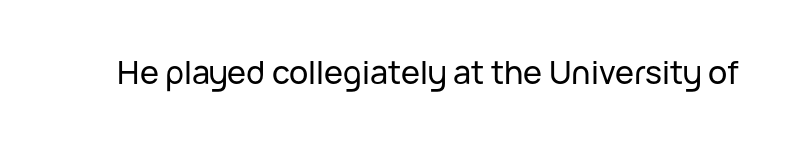
The image shows 32 px sans-serif type, upright; set normal letter spacing, not underlined; low stroke contrast and a medium x-height.
